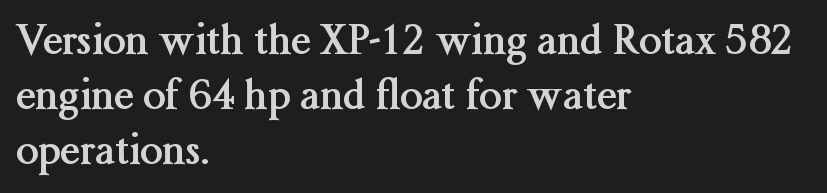
The image shows 40 px semibold serif type, upright; set left-aligned, normal line spacing (1.38x), normal letter spacing, not underlined; medium stroke contrast and a medium x-height.
